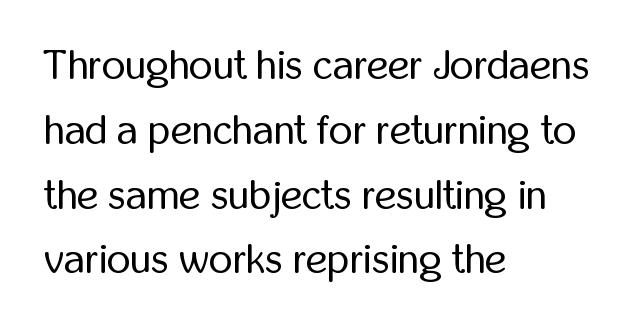
The image shows 41 px regular-weight, condensed sans-serif type, upright; set left-aligned, normal line spacing (1.58x), normal letter spacing, not underlined; low stroke contrast and a medium x-height.
